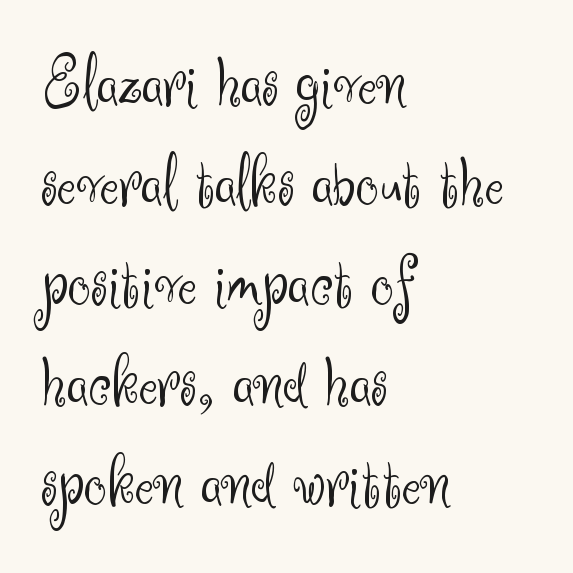
This rendering leaves character spacing at its baseline value. Rendered with straight, roman letterforms. These lines stack with their left ends in a neat column. The passage shown is not underscored anywhere.
